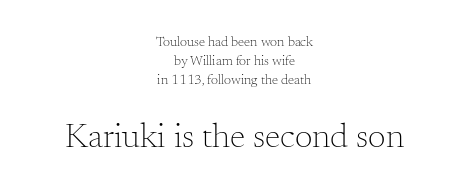
A typesetter would mark this as roman, not italic. Lines of text with bare space underneath. You could not count columns in this text — the font is proportionally spaced. Stroke terminals: seriffed.
